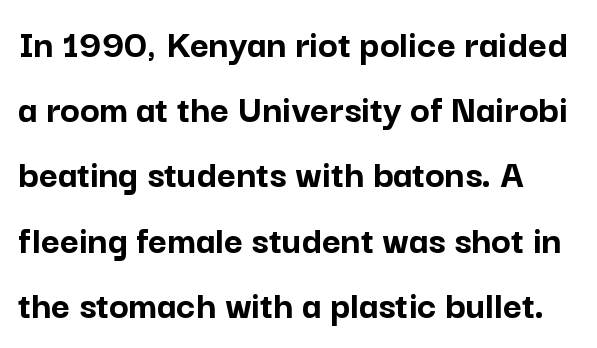
Q: Is the text bold? A: Yes.
Q: Is the text italic (slanted)? A: No, it is upright.
Q: Is the typeface a serif or a sans-serif typeface? A: Sans-serif.
Q: Is the text underlined? A: No.
Q: Is the spacing between letters normal or unusually wide? A: Normal.
Q: Is the spacing between lines tight, normal or loose? A: Normal.
Q: Width (condensed, normal, or wide)? A: Normal.
Q: Stroke contrast? A: Low.
Q: x-height? A: Medium.
Q: Monospaced? A: No.
